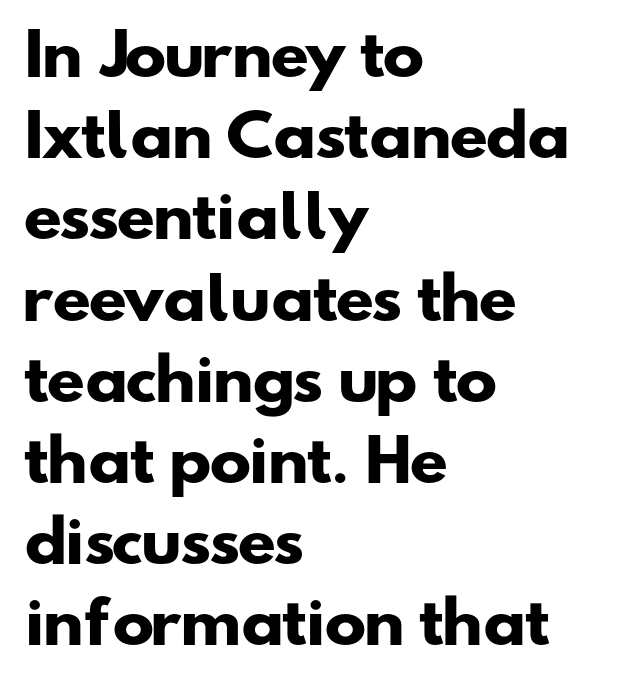
{"serif": "no", "bold": "yes", "weight": "heavy", "width": "wide", "stroke_contrast": "low", "x_height": "small", "monospaced": "no", "underline": "no", "align": "left", "line_spacing": "normal", "line_spacing_ratio": 1.45, "letter_spacing": "normal", "letter_spacing_em": 0.0, "glyph_px": 56}
